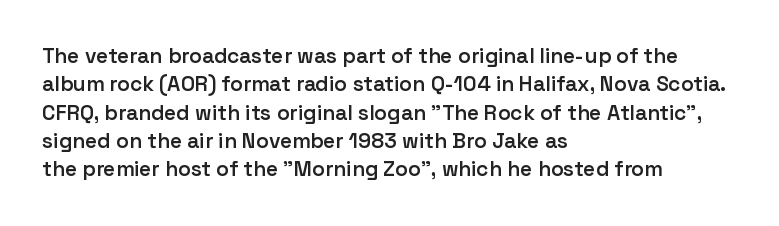
{"italic": "no", "bold": "semi", "underline": "no", "align": "left", "line_spacing": "normal", "line_spacing_ratio": 1.35, "letter_spacing": "normal", "letter_spacing_em": 0.0, "glyph_px": 21}
